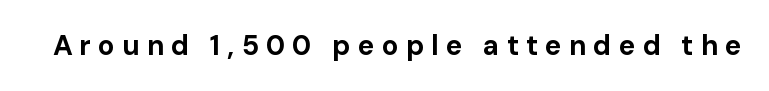
The image shows 28 px bold sans-serif type, upright; set unusually wide letter spacing (+0.25 em), not underlined; low stroke contrast and a medium x-height.
